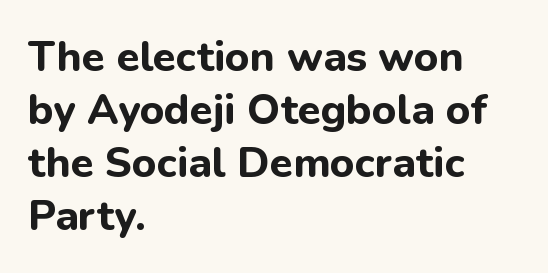
The image shows 42 px bold sans-serif type, upright; set left-aligned, normal line spacing (1.26x), normal letter spacing, not underlined; low stroke contrast and a medium x-height.
